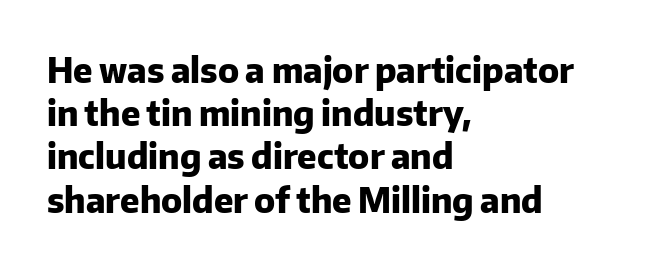
Q: Is the text bold? A: Yes.
Q: Is the text italic (slanted)? A: No, it is upright.
Q: Is the typeface a serif or a sans-serif typeface? A: Sans-serif.
Q: Is the text underlined? A: No.
Q: How is the paragraph aligned? A: Left-aligned.
Q: Is the spacing between letters normal or unusually wide? A: Normal.
Q: Is the spacing between lines tight, normal or loose? A: Normal.
Q: Width (condensed, normal, or wide)? A: Normal.
Q: Stroke contrast? A: Low.
Q: x-height? A: Medium.
Q: Monospaced? A: No.
